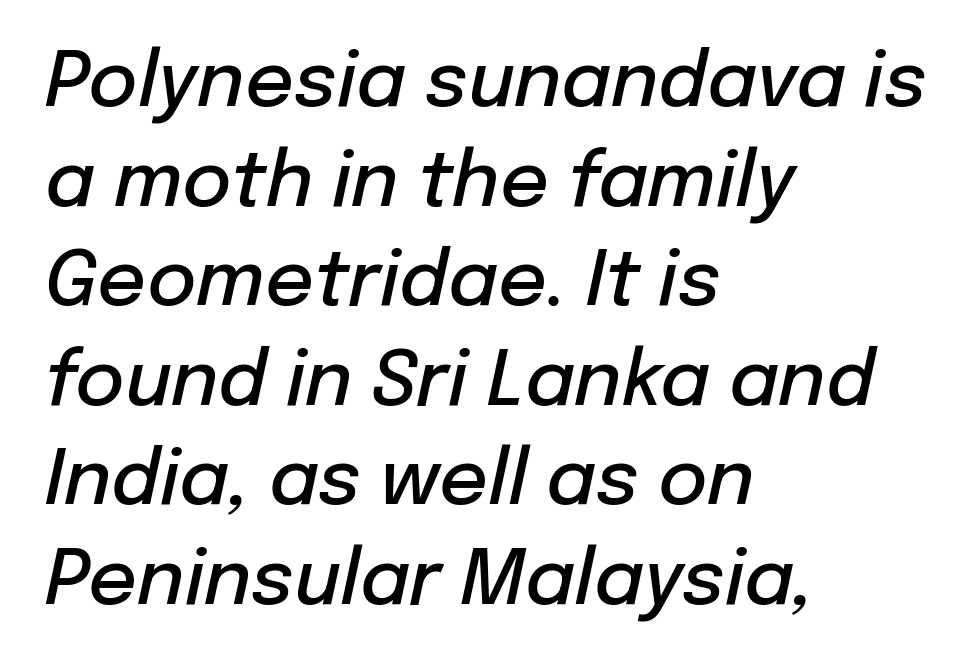
{"italic": "yes", "lean": "right", "slant_degrees": 12, "bold": "semi", "weight": "semibold", "width": "normal", "stroke_contrast": "low", "x_height": "medium", "monospaced": "no", "underline": "no", "align": "left", "line_spacing": "normal", "line_spacing_ratio": 1.31, "letter_spacing": "normal", "letter_spacing_em": 0.0, "glyph_px": 76}
